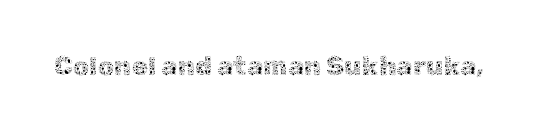
Q: Is the text bold? A: No.
Q: Is the text italic (slanted)? A: No, it is upright.
Q: Is the text underlined? A: No.
Q: Is the spacing between letters normal or unusually wide? A: Normal.
